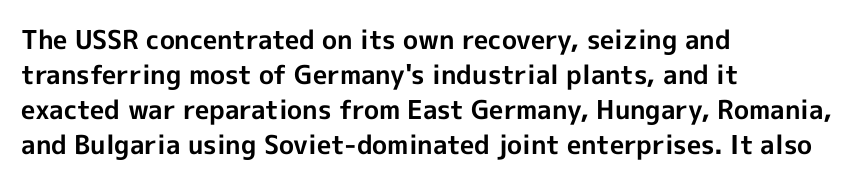
Spacing between characters is what you'd get straight out of the box. If you drew a line through each stem, it would be perfectly vertical. Which margin do the lines hug? The left one — the right edge is uneven. Leading: standard. Is the type bold? Yes — the strokes are clearly thick and heavy.
